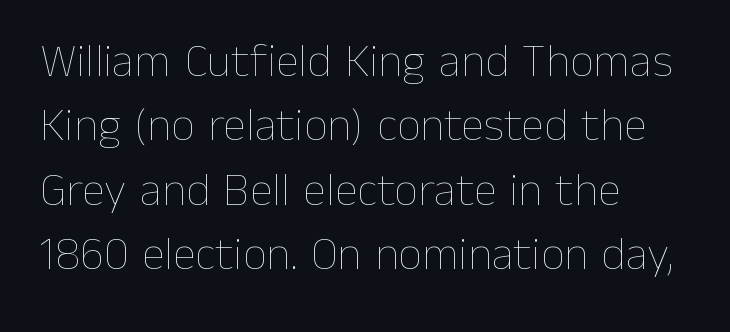
{"italic": "no", "bold": "no", "weight": "thin", "width": "normal", "stroke_contrast": "low", "x_height": "medium", "monospaced": "no", "underline": "no", "align": "left", "line_spacing": "normal", "line_spacing_ratio": 1.37, "letter_spacing": "normal", "letter_spacing_em": 0.0, "glyph_px": 47}
